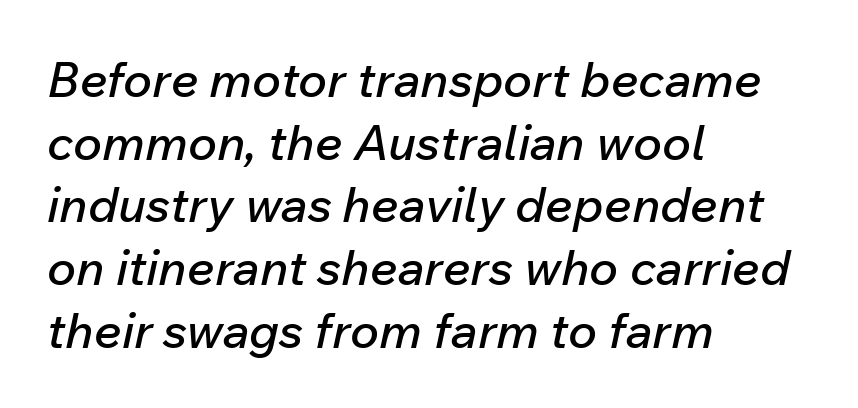
Proportional: the letters do not fall into vertical columns. The baseline area is clear. Nobody touched the tracking dial on this one. The lines in this sample share a left origin and differ only in where they stop. The rendering applies a slant to the glyphs. These lines sit exactly where default settings would place them.
